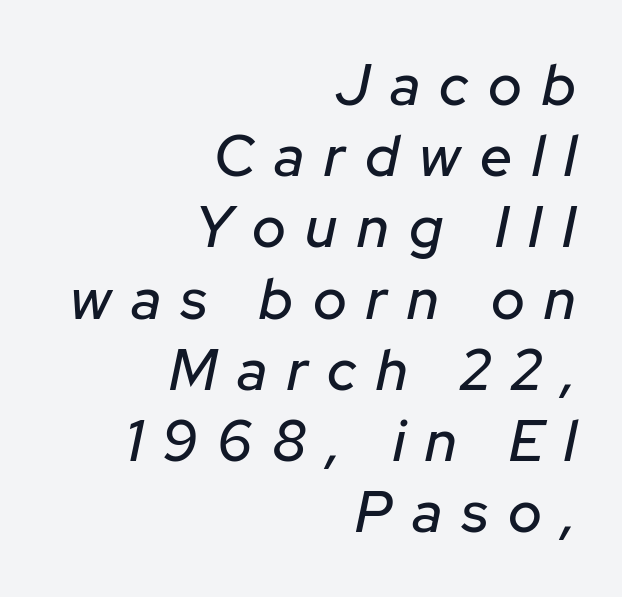
Q: Is the text italic (slanted)? A: Yes, it leans right by about 12 degrees.
Q: Is the text underlined? A: No.
Q: How is the paragraph aligned? A: Right-aligned.
Q: Is the spacing between letters normal or unusually wide? A: Unusually wide.
Q: Is the spacing between lines tight, normal or loose? A: Normal.
Q: Width (condensed, normal, or wide)? A: Normal.
Q: Stroke contrast? A: Low.
Q: x-height? A: Medium.
Q: Monospaced? A: No.
